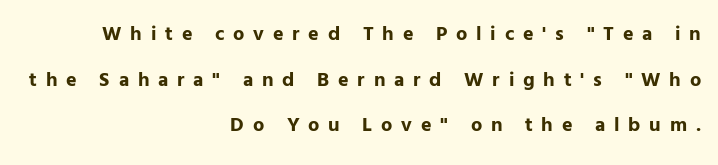
{"italic": "no", "bold": "yes", "underline": "no", "align": "right", "line_spacing": "loose", "line_spacing_ratio": 2.28, "letter_spacing": "wide", "letter_spacing_em": 0.44, "glyph_px": 20}
